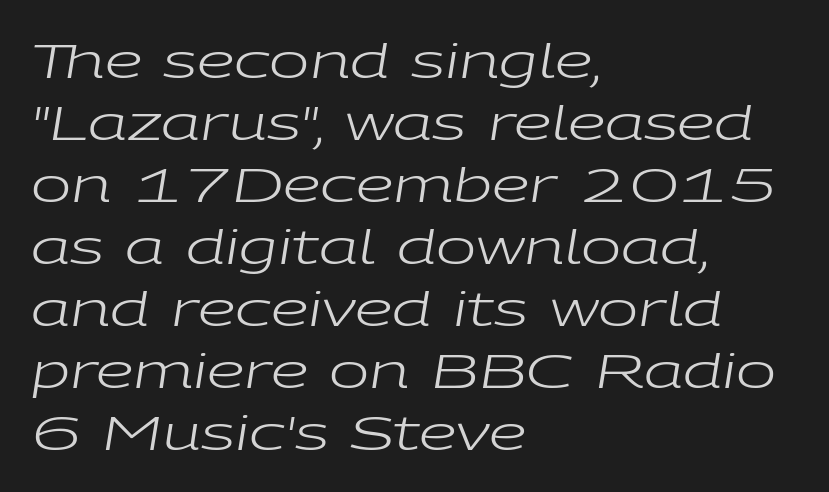
{"italic": "yes", "lean": "right", "slant_degrees": 9, "bold": "no", "weight": "regular", "width": "wide", "stroke_contrast": "low", "x_height": "medium", "monospaced": "no", "underline": "no", "align": "left", "line_spacing": "normal", "line_spacing_ratio": 1.29, "letter_spacing": "normal", "letter_spacing_em": 0.0, "glyph_px": 48}
